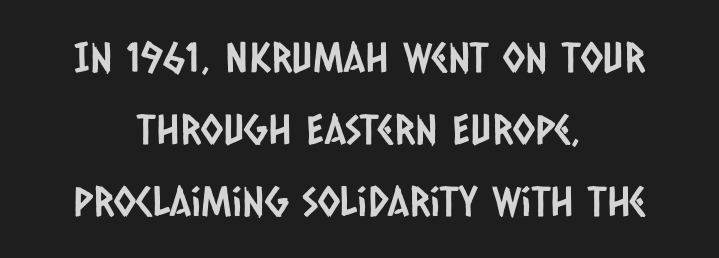
{"serif": "no", "width": "condensed", "stroke_contrast": "low", "x_height": "large", "monospaced": "no", "underline": "no", "align": "center", "line_spacing_ratio": 1.76, "letter_spacing": "normal", "letter_spacing_em": 0.0, "glyph_px": 41}
